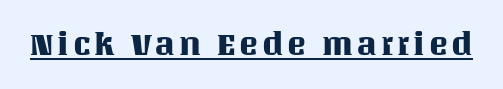
Q: Is the text italic (slanted)? A: No, it is upright.
Q: Is the text underlined? A: Yes.
Q: Width (condensed, normal, or wide)? A: Normal.
Q: Stroke contrast? A: Medium.
Q: x-height? A: Large.
Q: Monospaced? A: No.
